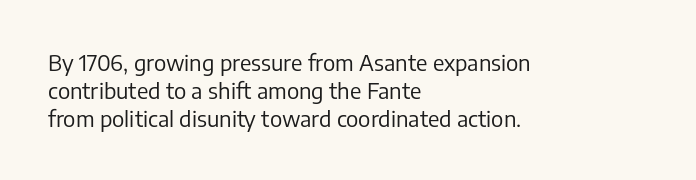
The image shows 22 px text type, upright; set left-aligned, normal line spacing (1.27x), normal letter spacing, not underlined.
